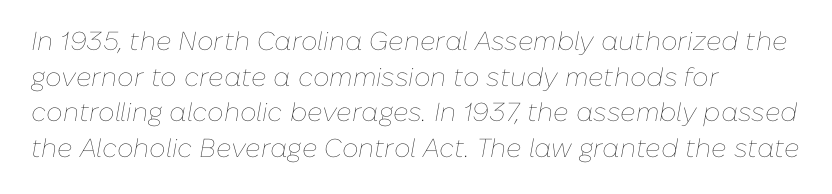
Q: Is the text bold? A: No.
Q: Is the text italic (slanted)? A: Yes, it leans right by about 10 degrees.
Q: Is the text underlined? A: No.
Q: How is the paragraph aligned? A: Left-aligned.
Q: Is the spacing between letters normal or unusually wide? A: Normal.
Q: Is the spacing between lines tight, normal or loose? A: Normal.
